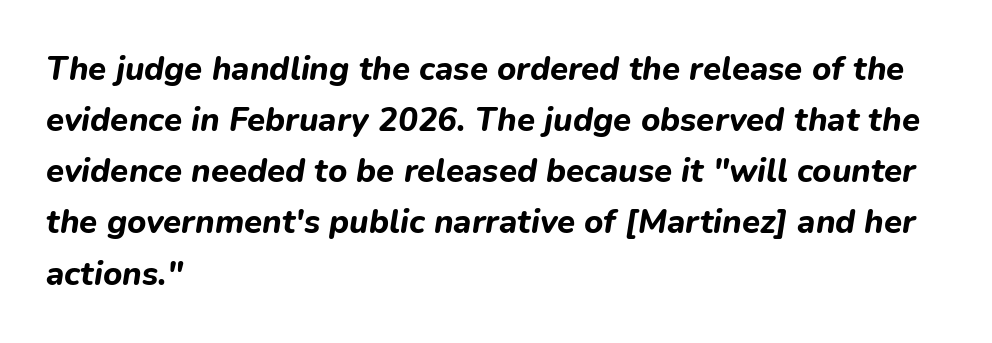
Q: Is the text bold? A: Yes.
Q: Is the text italic (slanted)? A: Yes, it leans right by about 9 degrees.
Q: Is the text underlined? A: No.
Q: How is the paragraph aligned? A: Left-aligned.
Q: Is the spacing between letters normal or unusually wide? A: Normal.
Q: Is the spacing between lines tight, normal or loose? A: Normal.
Q: Width (condensed, normal, or wide)? A: Normal.
Q: Stroke contrast? A: Low.
Q: x-height? A: Medium.
Q: Monospaced? A: No.
